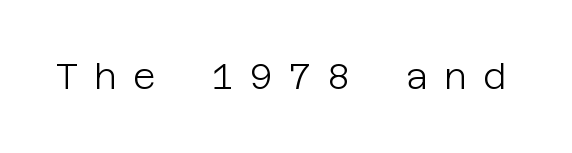
The image shows 36 px light sans-serif type, upright; set unusually wide letter spacing (+0.43 em), not underlined; low stroke contrast and a large x-height.
